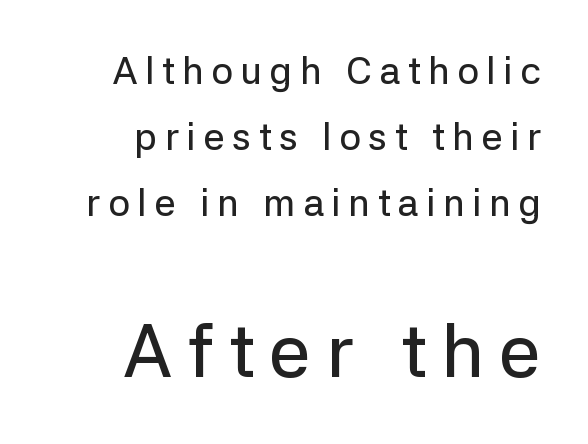
What stands out about the letter spacing? Its width — letters are far apart. Stroke terminals: plain, sans-serif. The block sitting lower on the canvas is the one with enlarged characters. Check under the words: just untouched page.
